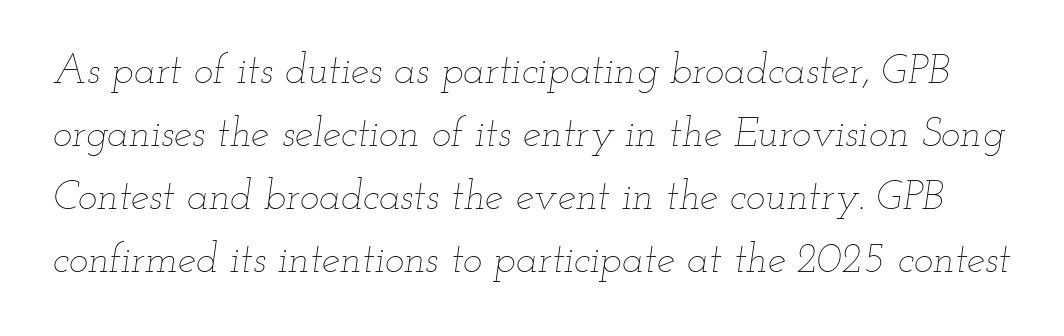
{"italic": "yes", "lean": "right", "slant_degrees": 12, "bold": "no", "weight": "thin", "width": "wide", "stroke_contrast": "low", "x_height": "small", "monospaced": "no", "underline": "no", "line_spacing": "normal", "line_spacing_ratio": 1.54, "letter_spacing": "normal", "letter_spacing_em": 0.0, "glyph_px": 41}
